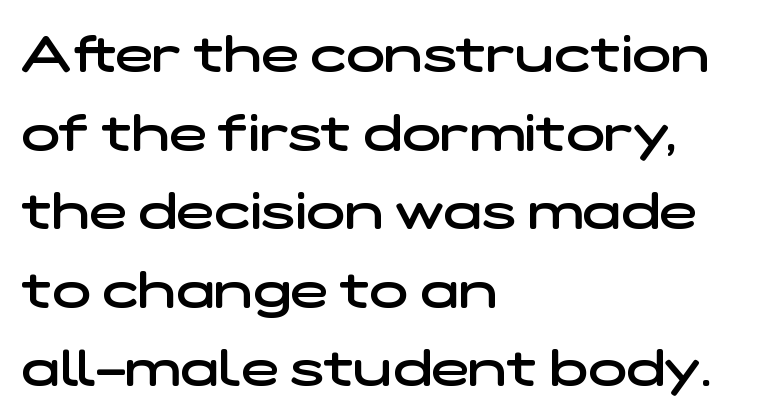
The image shows 51 px semibold, wide sans-serif type; set left-aligned, normal line spacing (1.54x), normal letter spacing, not underlined; low stroke contrast and a medium x-height.
